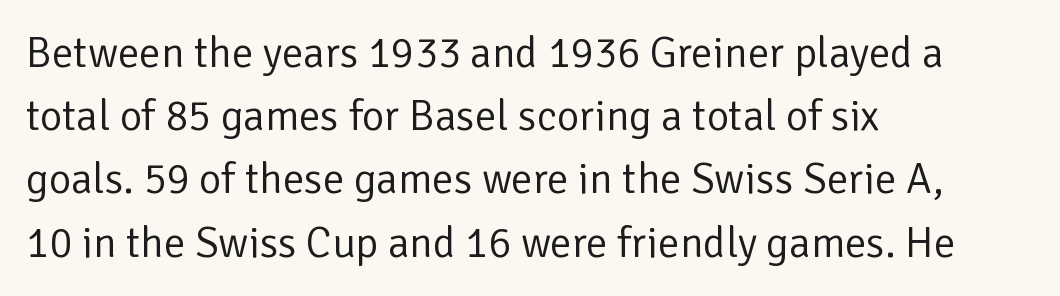
Q: Is the text bold? A: No.
Q: Is the text italic (slanted)? A: No, it is upright.
Q: Is the typeface a serif or a sans-serif typeface? A: Sans-serif.
Q: Is the text underlined? A: No.
Q: How is the paragraph aligned? A: Left-aligned.
Q: Is the spacing between letters normal or unusually wide? A: Normal.
Q: Is the spacing between lines tight, normal or loose? A: Normal.
Q: Width (condensed, normal, or wide)? A: Normal.
Q: Stroke contrast? A: Low.
Q: x-height? A: Medium.
Q: Monospaced? A: No.
